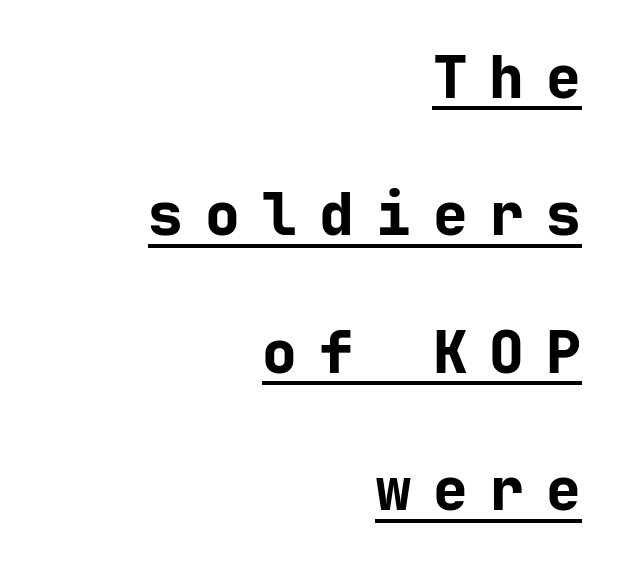
Line spacing here is loose. Honestly, the letter spacing is so wide it's the main thing you notice. Nope, no serifs anywhere on these letters. The lines are quadded right. Weight: bold. Is there an underline? Yes — a line sits under the letters.
